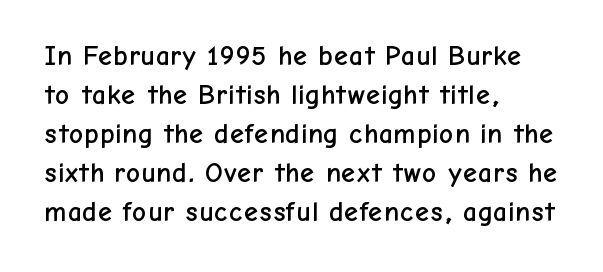
The specimen omits any rule beneath the text block's lines. The letters advance in unequal steps, a hallmark of proportional type. Between one letter and the next there's only the usual sliver of space. This is sans-serif lettering, the kind often seen on screens and signage. Horizontally, the lines are justified to the leading edge only. Posture: vertical.
